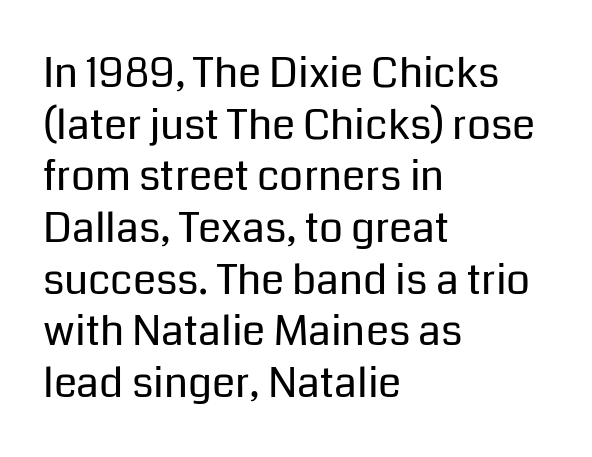
The image shows 42 px regular-weight sans-serif type, upright; set left-aligned, line spacing 1.23x, normal letter spacing, not underlined; low stroke contrast and a medium x-height.
